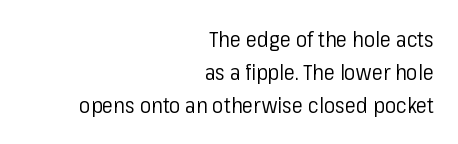
Style check: upright. A flush-right, rag-left setting is used for this passage. Baseline-to-baseline distance is the conventional proportion of letter height. The cut favours lightness, reaching ordinary text weight at its darkest. Letter spacing: default. This rendering features lettering with no underline.
